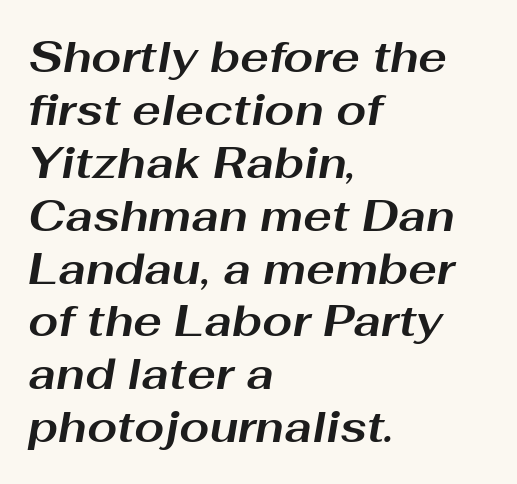
Is the letter spacing exaggerated? No — it looks like the ordinary default. Only glyphs here, with clear space below each row. These lines stack with their left ends in a neat column. The passage shown is emphatically bold. Character widths vary here, with narrow letters taking less room than wide ones.
